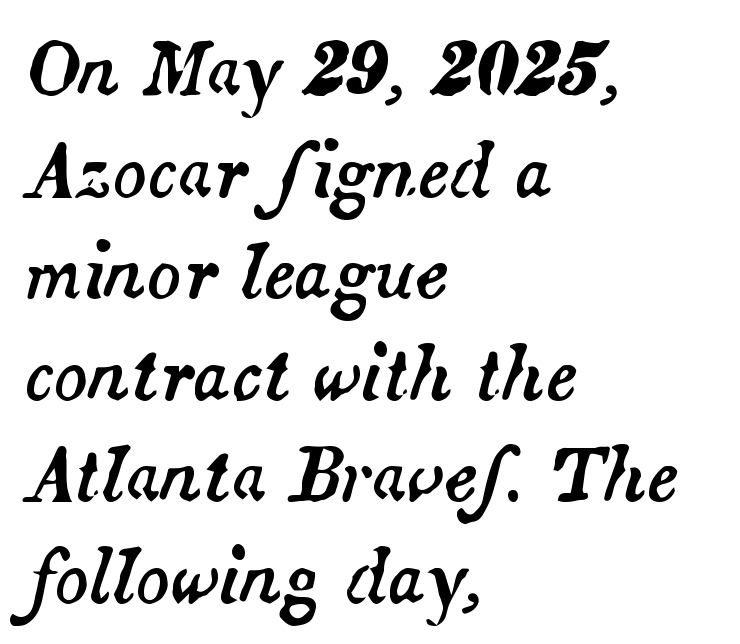
Q: Is the text italic (slanted)? A: Yes, it leans right by about 14 degrees.
Q: Is the text underlined? A: No.
Q: How is the paragraph aligned? A: Left-aligned.
Q: Is the spacing between letters normal or unusually wide? A: Normal.
Q: Is the spacing between lines tight, normal or loose? A: Normal.
Q: Width (condensed, normal, or wide)? A: Normal.
Q: Stroke contrast? A: Medium.
Q: x-height? A: Small.
Q: Monospaced? A: No.
